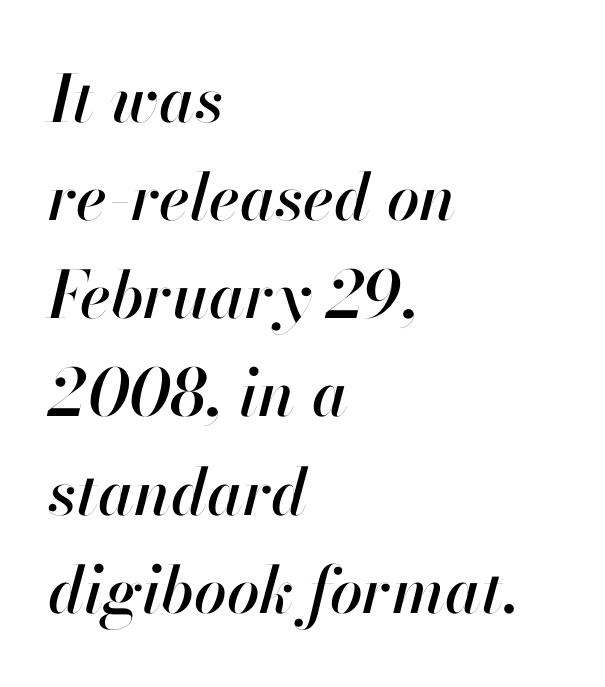
You could not count columns in this text — the font is proportionally spaced. The letters sit at their default tracking, neither squeezed nor spread. The foot of each line stays bare and open. The typesetter chose a ragged-right arrangement here. The font's italic variant was chosen for this text.
